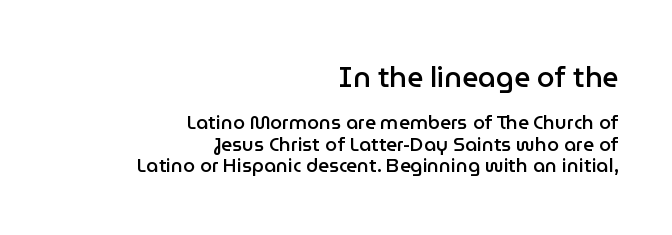
{"serif": "no", "italic": "no", "bold": "semi", "weight": "semibold", "width": "normal", "stroke_contrast": "low", "x_height": "medium", "monospaced": "no", "underline": "no", "align": "right", "line_spacing": "tight", "line_spacing_ratio": 1.11, "letter_spacing": "normal", "letter_spacing_em": 0.0, "larger_block": "first", "size_ratio": 1.47, "glyph_px": 28}
